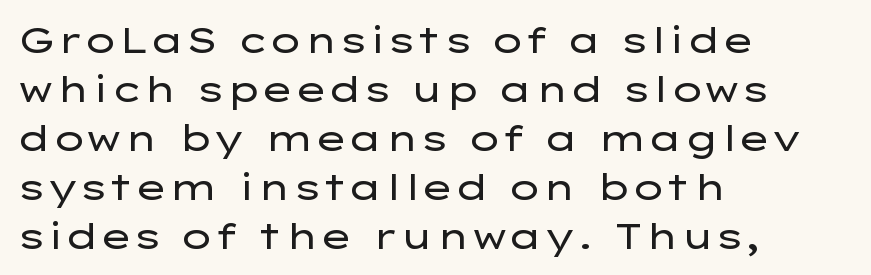
{"serif": "no", "italic": "no", "bold": "no", "weight": "regular", "width": "wide", "stroke_contrast": "low", "x_height": "medium", "monospaced": "no", "underline": "no", "align": "left", "line_spacing": "normal", "line_spacing_ratio": 1.36, "letter_spacing": "normal", "letter_spacing_em": 0.0, "glyph_px": 36}
